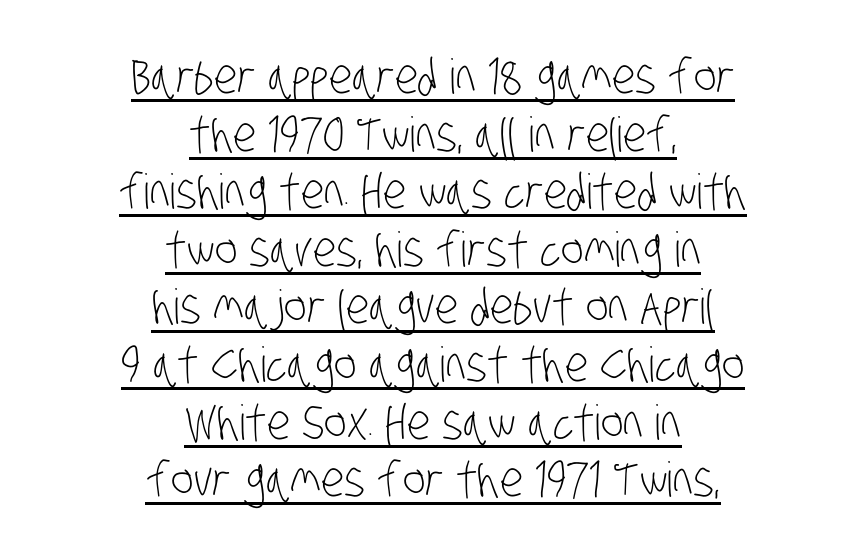
Q: Is the text bold? A: No.
Q: Is the typeface a serif or a sans-serif typeface? A: Sans-serif.
Q: Is the text underlined? A: Yes.
Q: How is the paragraph aligned? A: Centered.
Q: Is the spacing between letters normal or unusually wide? A: Normal.
Q: Width (condensed, normal, or wide)? A: Condensed.
Q: Stroke contrast? A: Low.
Q: x-height? A: Large.
Q: Monospaced? A: No.
